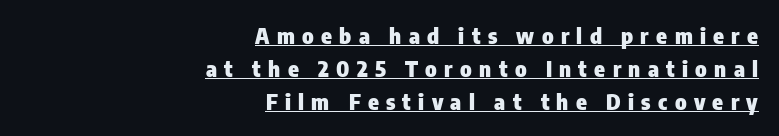
The image shows 22 px bold type, upright; set right-aligned, normal line spacing (1.5x), unusually wide letter spacing (+0.33 em), underlined.
